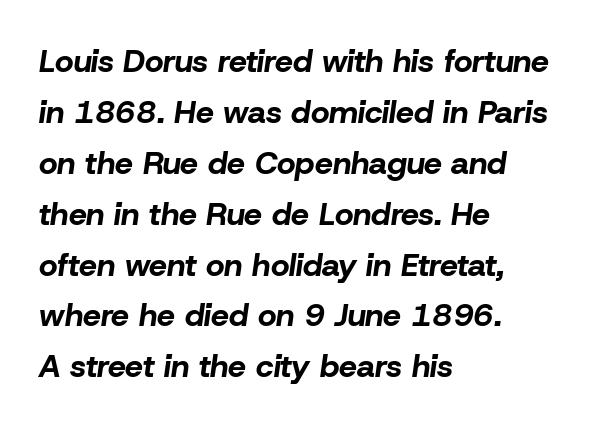
Underlining? Definitely not there. Typographic density is high because the face is bold. Successive baselines arrive at the customary interval. Teacher's note: observe the even left margin — that is flush-left alignment. The letters sit at their default tracking, neither squeezed nor spread.
